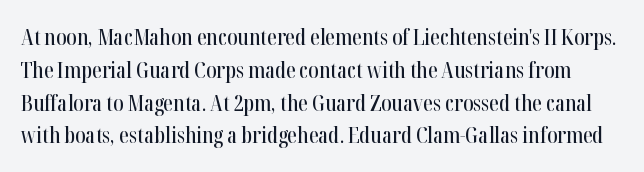
Standard letterfit; no display-style spreading of the glyphs. Type without underlining. Posture: vertical. The block of text has a typical density, with ordinary space between rows.
